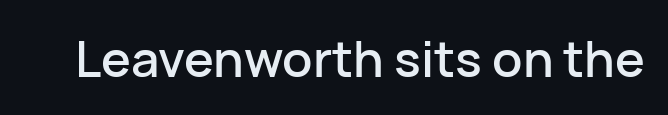
Q: Is the text italic (slanted)? A: No, it is upright.
Q: Is the typeface a serif or a sans-serif typeface? A: Sans-serif.
Q: Is the text underlined? A: No.
Q: Is the spacing between letters normal or unusually wide? A: Normal.
Q: Width (condensed, normal, or wide)? A: Normal.
Q: Stroke contrast? A: Low.
Q: x-height? A: Medium.
Q: Monospaced? A: No.
